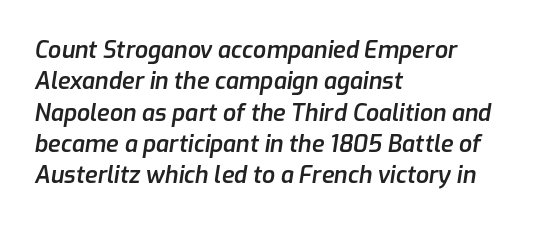
{"italic": "yes", "lean": "right", "slant_degrees": 9, "bold": "semi", "underline": "no", "align": "left", "line_spacing": "normal", "line_spacing_ratio": 1.36, "letter_spacing": "normal", "letter_spacing_em": 0.0, "glyph_px": 23}
